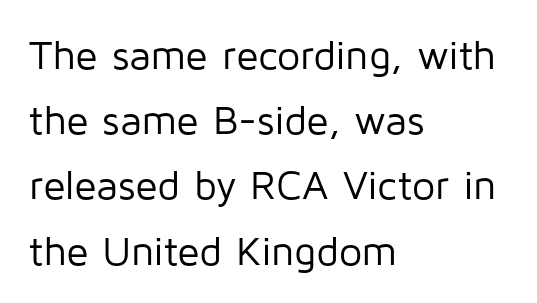
This sample uses an upright cut, with every glyph sitting square on the baseline. This sample uses plain, unmodified letter spacing. Each letter keeps its own natural width here, so spacing adapts to shape. The face used here is a sans, in the tradition of grotesques and geometrics.
